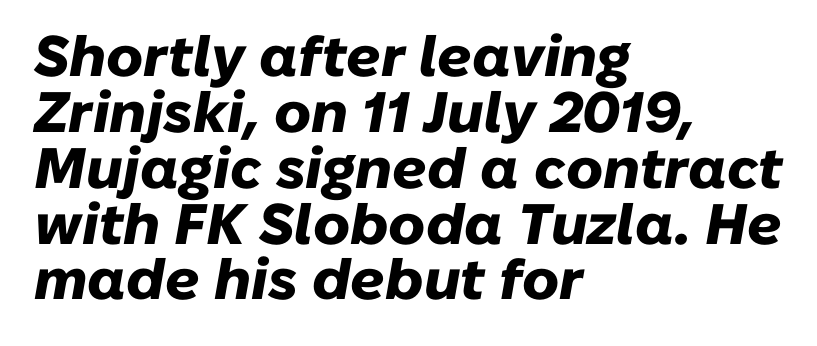
{"italic": "yes", "lean": "right", "slant_degrees": 10, "bold": "yes", "weight": "heavy", "width": "normal", "stroke_contrast": "low", "x_height": "medium", "monospaced": "no", "underline": "no", "align": "left", "line_spacing": "tight", "line_spacing_ratio": 0.98, "letter_spacing": "normal", "letter_spacing_em": 0.0, "glyph_px": 57}
